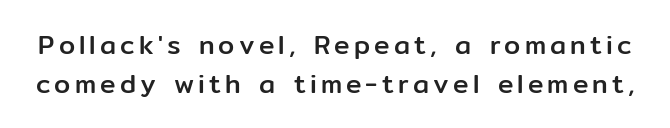
The specimen omits any rule beneath the text block's lines. The letters stand upright; this is a roman face. These lines sit exactly where default settings would place them.
